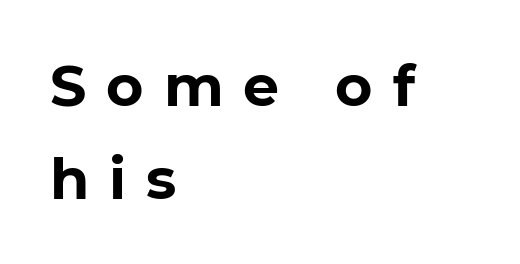
{"serif": "no", "bold": "yes", "weight": "bold", "width": "normal", "stroke_contrast": "low", "x_height": "medium", "monospaced": "no", "underline": "no", "align": "left", "line_spacing": "normal", "line_spacing_ratio": 1.63, "letter_spacing": "wide", "letter_spacing_em": 0.35, "glyph_px": 57}
